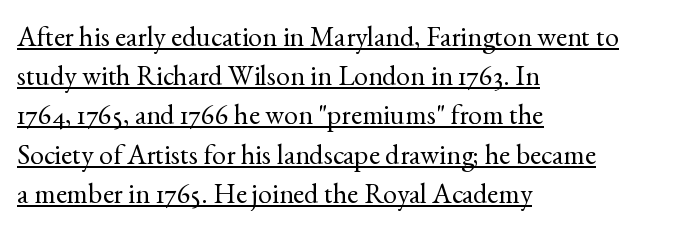
{"serif": "yes", "italic": "no", "bold": "no", "weight": "regular", "width": "normal", "x_height": "small", "monospaced": "no", "underline": "yes", "align": "left", "line_spacing": "normal", "line_spacing_ratio": 1.4, "letter_spacing": "normal", "letter_spacing_em": 0.0, "glyph_px": 28}
